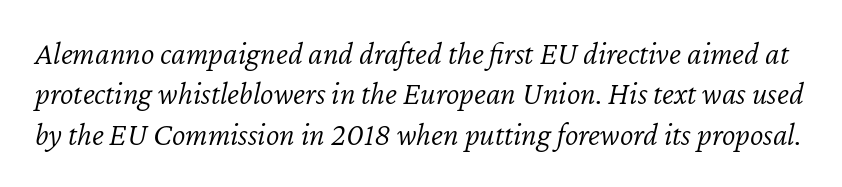
Q: Is the text bold? A: No.
Q: Is the text italic (slanted)? A: Yes, it leans right by about 12 degrees.
Q: Is the text underlined? A: No.
Q: Is the spacing between letters normal or unusually wide? A: Normal.
Q: Is the spacing between lines tight, normal or loose? A: Normal.
Q: Width (condensed, normal, or wide)? A: Normal.
Q: Stroke contrast? A: Low.
Q: x-height? A: Medium.
Q: Monospaced? A: No.
